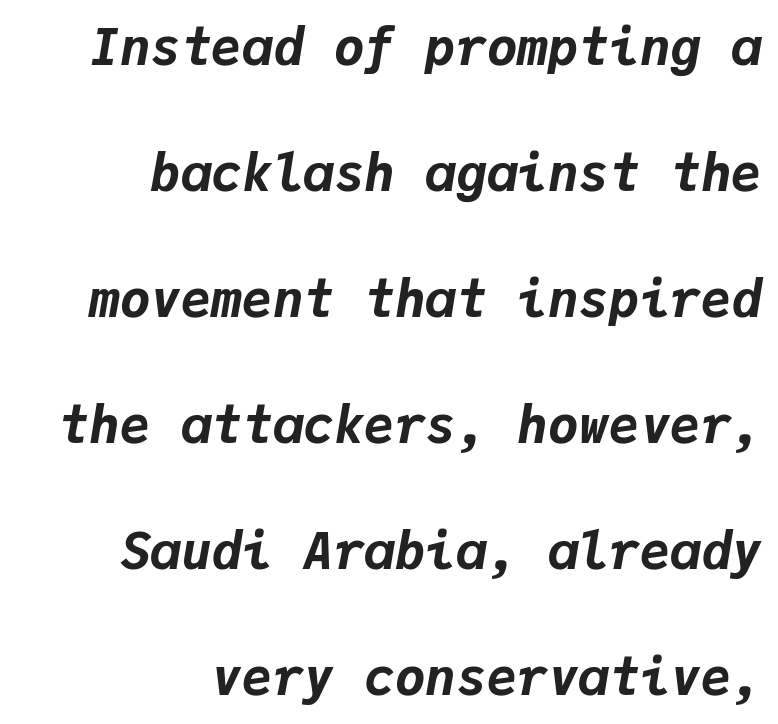
The image shows 51 px bold type, italic (leaning right), monospaced; set right-aligned, loose line spacing (2.47x), normal letter spacing, not underlined; low stroke contrast and a medium x-height.
